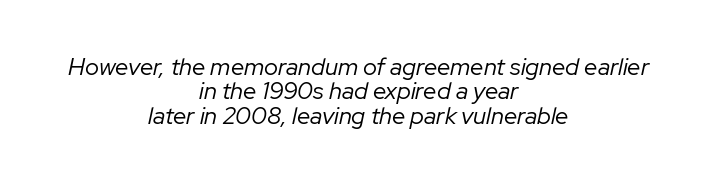
{"italic": "yes", "lean": "right", "slant_degrees": 12, "bold": "no", "underline": "no", "align": "center", "line_spacing": "tight", "line_spacing_ratio": 1.02, "letter_spacing": "normal", "letter_spacing_em": 0.0, "glyph_px": 24}
